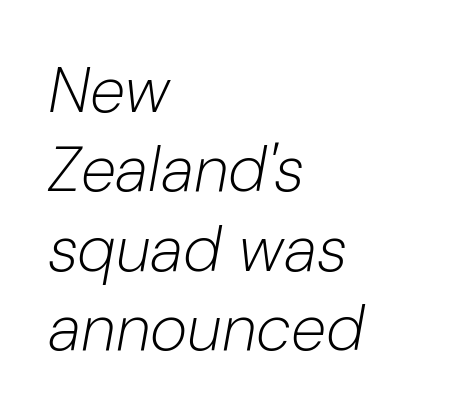
The image shows 64 px light type, italic (leaning right); set left-aligned, line spacing 1.24x, normal letter spacing, not underlined; low stroke contrast and a medium x-height.
